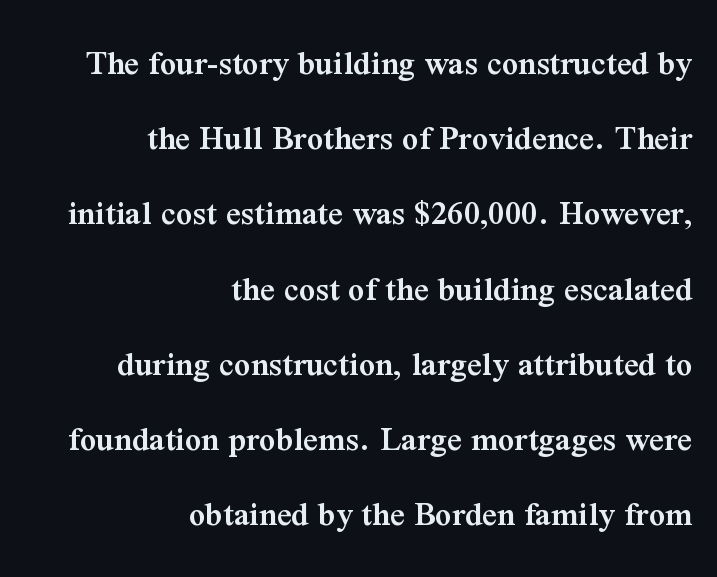
{"serif": "yes", "italic": "no", "bold": "semi", "weight": "semibold", "width": "normal", "stroke_contrast": "medium", "x_height": "medium", "monospaced": "no", "underline": "no", "align": "right", "line_spacing": "loose", "line_spacing_ratio": 2.09, "letter_spacing": "normal", "letter_spacing_em": 0.0, "glyph_px": 36}
